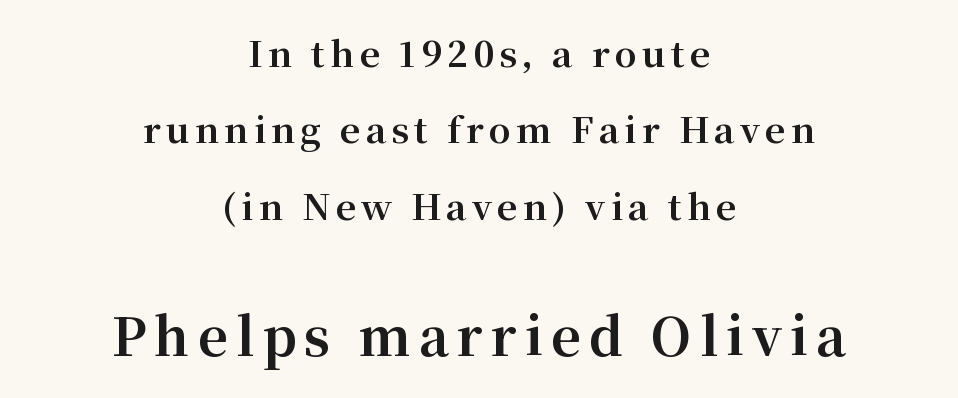
{"serif": "yes", "italic": "no", "bold": "yes", "weight": "bold", "width": "normal", "stroke_contrast": "medium", "x_height": "medium", "monospaced": "no", "underline": "no", "align": "center", "line_spacing": "loose", "line_spacing_ratio": 2.18, "larger_block": "second", "size_ratio": 1.49, "glyph_px": 52}
